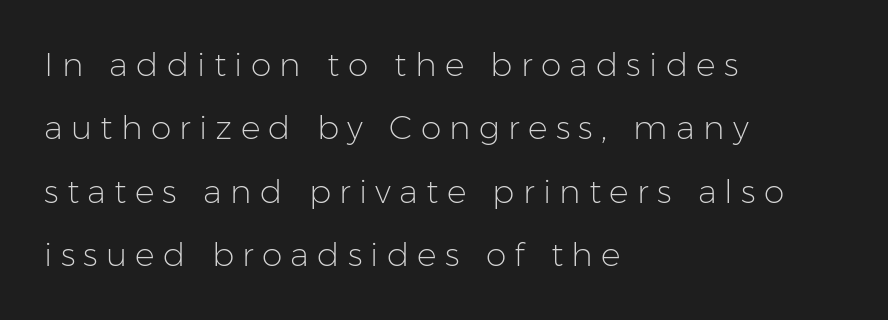
Q: Is the text bold? A: No.
Q: Is the text italic (slanted)? A: No, it is upright.
Q: Is the typeface a serif or a sans-serif typeface? A: Sans-serif.
Q: Is the text underlined? A: No.
Q: How is the paragraph aligned? A: Left-aligned.
Q: Is the spacing between letters normal or unusually wide? A: Unusually wide.
Q: Is the spacing between lines tight, normal or loose? A: Loose.
Q: Width (condensed, normal, or wide)? A: Normal.
Q: Stroke contrast? A: Low.
Q: x-height? A: Medium.
Q: Monospaced? A: No.
